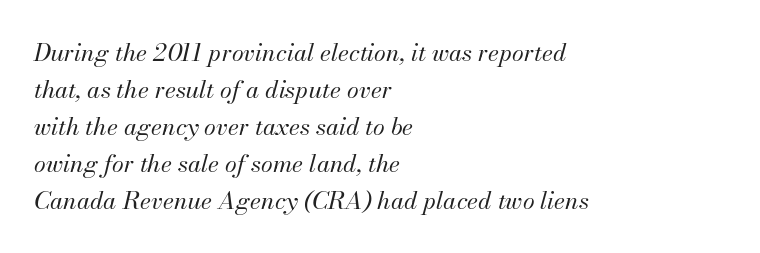
Weight: regular or lighter. Summary of vertical rhythm: regular, with standard interline spacing. Which margin do the lines hug? The left one — the right edge is uneven. The rendering keeps characters at their native spacing.
